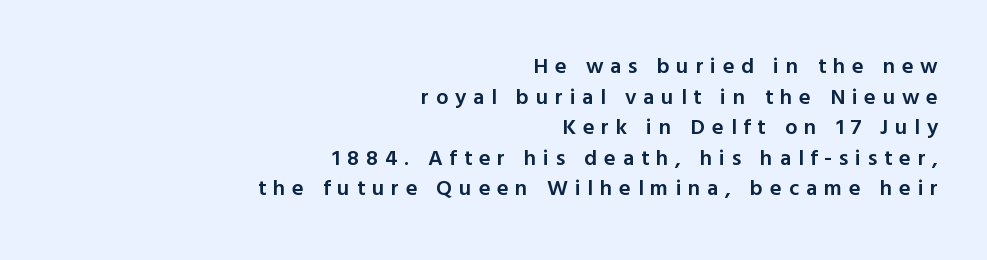
If you measured baseline to baseline, you'd find a middling distance. Right-aligned paragraph, ragged on the left. When letters stand straight like this, we call the style roman or upright. Students, note that the glyphs here are deliberately spaced far apart. Summary of weight: moderately heavy, a semibold. The strip under each line holds only bare page.
